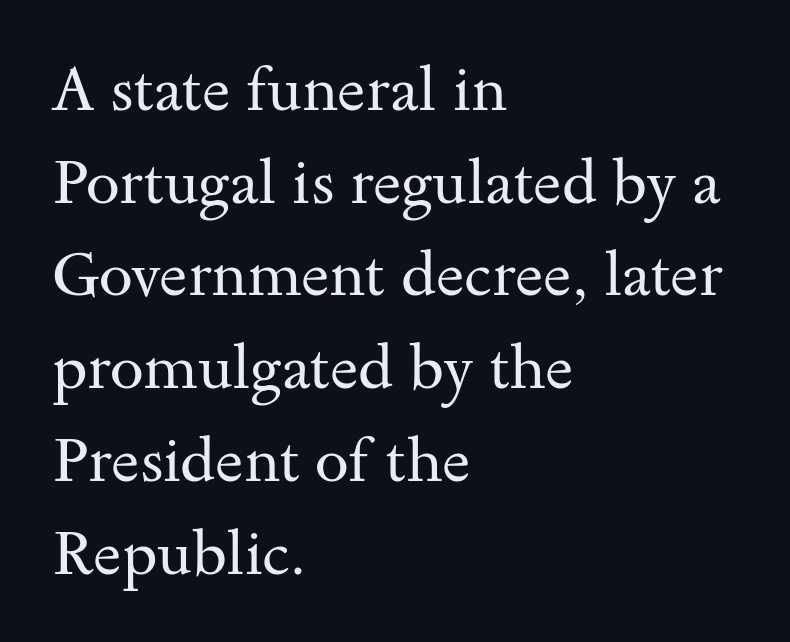
The image shows 61 px regular-weight, wide serif type, upright; set left-aligned, normal line spacing (1.52x), normal letter spacing, not underlined; medium stroke contrast and a small x-height.
